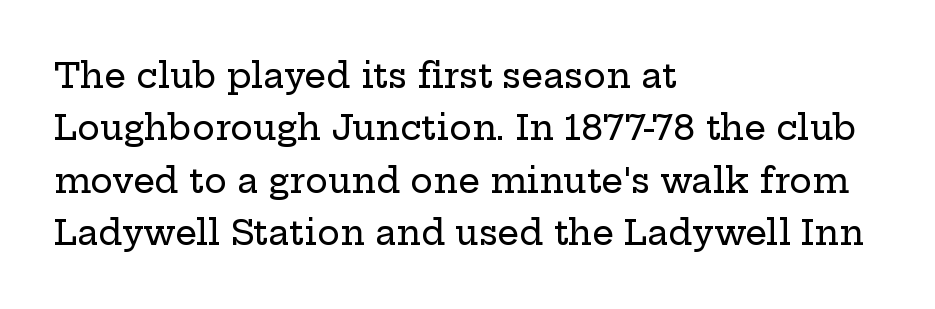
Rows of type keep a routine distance in the vertical direction. The rendering uses natural spacing where letterforms have individual widths. Characters remain perfectly vertical along every line. A student would call this left alignment; a typographer would say flush left, rag right. The typeface chosen for these lines features serifs.
